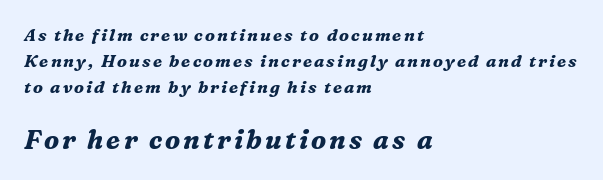
{"italic": "yes", "lean": "right", "slant_degrees": 16, "bold": "yes", "underline": "no", "align": "left", "line_spacing": "normal", "line_spacing_ratio": 1.53, "larger_block": "second", "size_ratio": 1.53, "glyph_px": 26}
